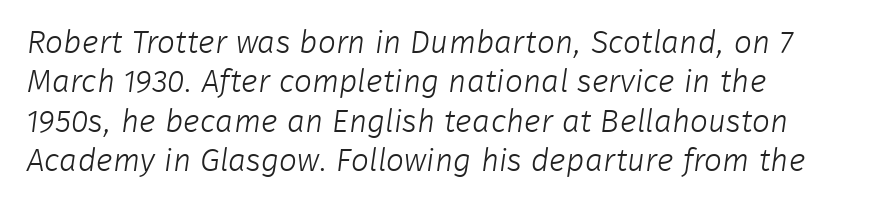
Q: Is the text bold? A: No.
Q: Is the typeface a serif or a sans-serif typeface? A: Sans-serif.
Q: Is the text underlined? A: No.
Q: How is the paragraph aligned? A: Left-aligned.
Q: Is the spacing between letters normal or unusually wide? A: Normal.
Q: Width (condensed, normal, or wide)? A: Normal.
Q: Stroke contrast? A: Low.
Q: x-height? A: Medium.
Q: Monospaced? A: No.
